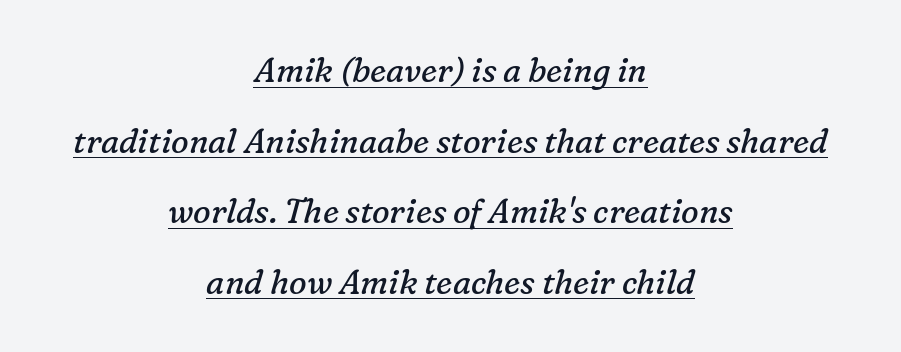
Q: Is the text bold? A: No.
Q: Is the text italic (slanted)? A: Yes, it leans right by about 16 degrees.
Q: Is the typeface a serif or a sans-serif typeface? A: Serif.
Q: Is the text underlined? A: Yes.
Q: How is the paragraph aligned? A: Centered.
Q: Is the spacing between letters normal or unusually wide? A: Normal.
Q: Is the spacing between lines tight, normal or loose? A: Loose.
Q: Width (condensed, normal, or wide)? A: Normal.
Q: Stroke contrast? A: Low.
Q: x-height? A: Medium.
Q: Monospaced? A: No.
